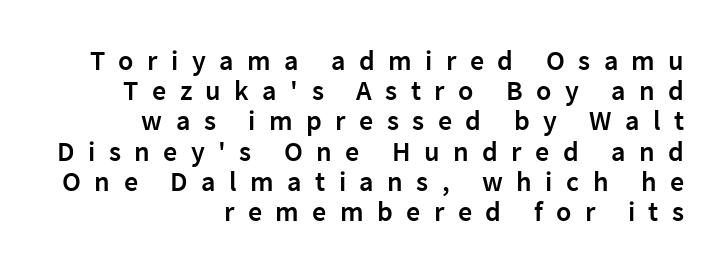
The letters are spread apart with noticeably loose tracking. The zone under the glyphs is completely vacant. This block would grow much taller if given ordinary leading; it's compressed now. The face used here is proportionally spaced, like ordinary book or web type.
